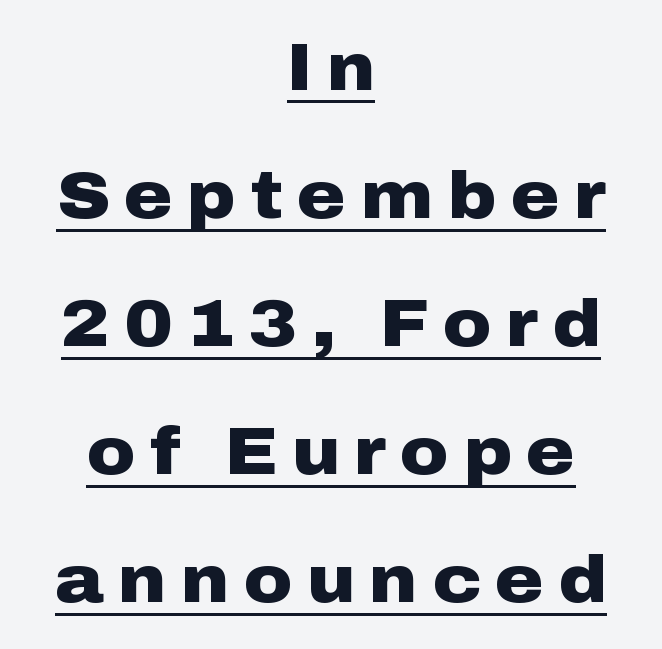
The glyphs are accompanied by a horizontal stroke just below them. These lines are rendered in a variable-pitch font. Honestly, the letter spacing is so wide it's the main thing you notice. These lines stand farther apart than default settings would place them. Posture: vertical. Strong, thick strokes mark this as bold type.
